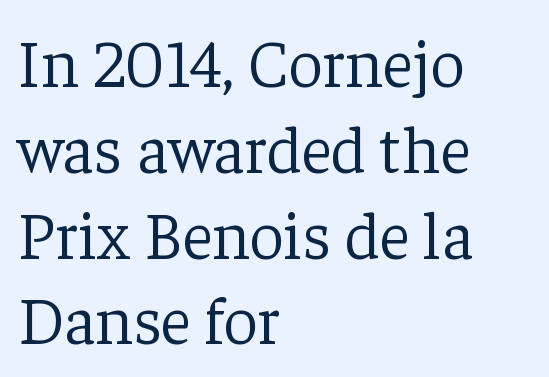
The image shows 67 px light serif type, upright; set left-aligned, normal line spacing (1.28x), normal letter spacing, not underlined; low stroke contrast and a medium x-height.
